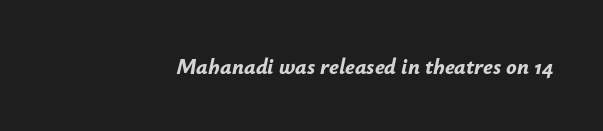
{"italic": "yes", "lean": "right", "slant_degrees": 12, "bold": "yes", "underline": "no", "align": "right", "letter_spacing": "normal", "letter_spacing_em": 0.0, "glyph_px": 22}
